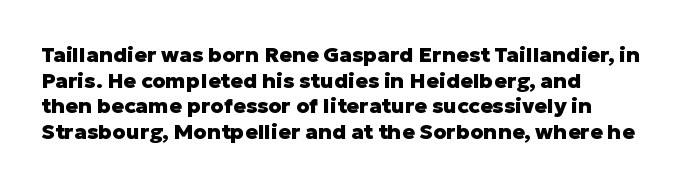
{"italic": "no", "bold": "yes", "underline": "no", "align": "left", "line_spacing_ratio": 1.22, "letter_spacing": "normal", "letter_spacing_em": 0.0, "glyph_px": 21}
